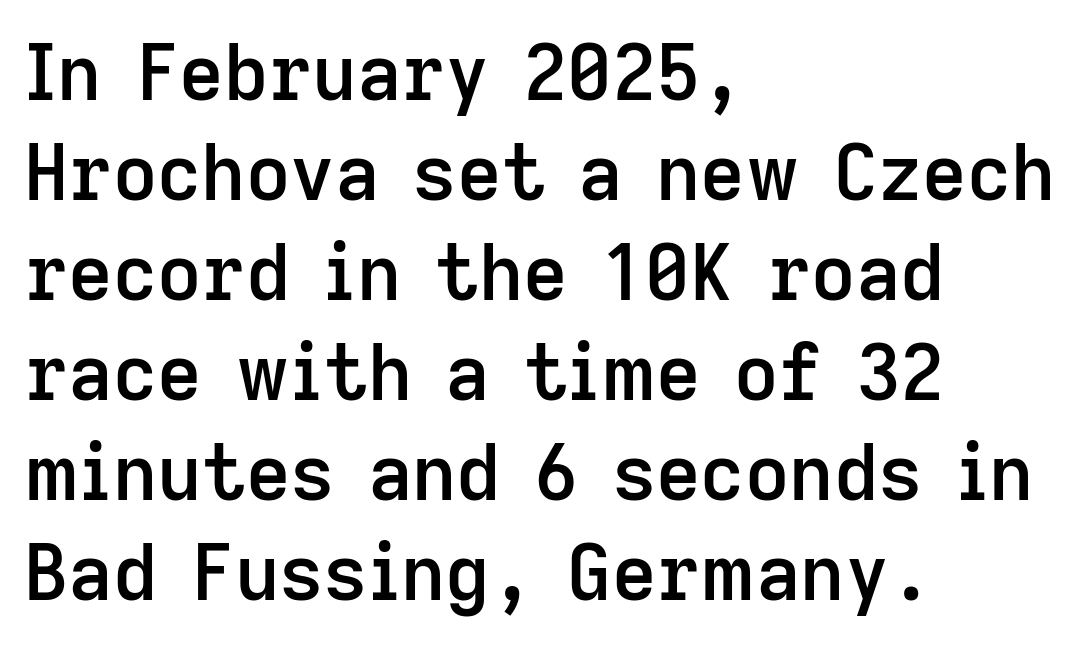
Nothing sits at the stroke ends, so this counts as sans-serif. Honestly, the row spacing looks completely unremarkable. Check the space under the baseline: it is left empty. The letterforms sit shoulder to shoulder at normal distance. Bold? Not quite — semibold, heavier than regular but stopping short. Line beginnings align vertically; line endings do not.
